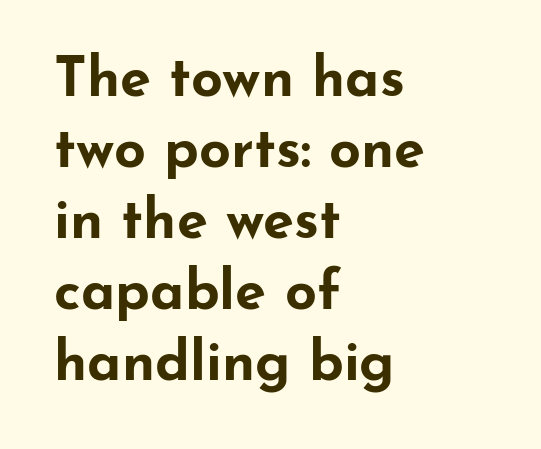
{"serif": "no", "italic": "no", "bold": "yes", "weight": "bold", "width": "wide", "stroke_contrast": "low", "x_height": "small", "monospaced": "no", "underline": "no", "align": "left", "line_spacing": "normal", "line_spacing_ratio": 1.27, "letter_spacing": "normal", "letter_spacing_em": 0.0, "glyph_px": 56}
